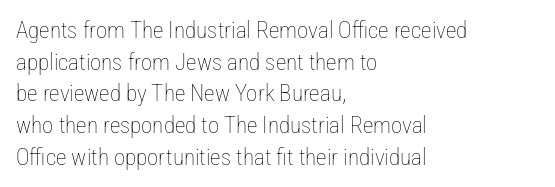
{"italic": "no", "bold": "no", "underline": "no", "align": "left", "line_spacing": "normal", "line_spacing_ratio": 1.38, "letter_spacing": "normal", "letter_spacing_em": 0.0, "glyph_px": 23}
